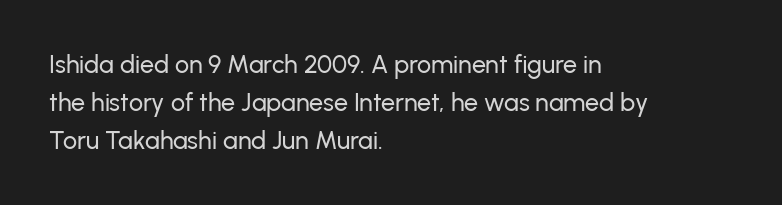
{"italic": "no", "underline": "no", "align": "left", "line_spacing": "normal", "line_spacing_ratio": 1.52, "letter_spacing": "normal", "letter_spacing_em": 0.0, "glyph_px": 25}
